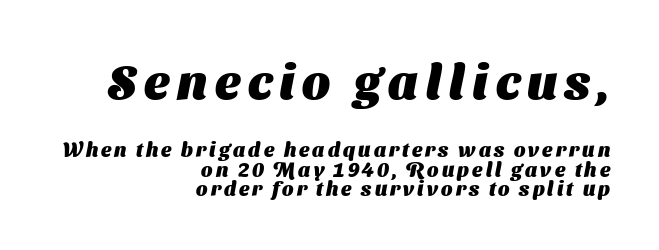
In terms of letterform style, serifs are entirely absent. Weight: bold. If you drew a ruler down the right edge, every line would touch it. The upper block of text is set noticeably larger than the block beneath it.
